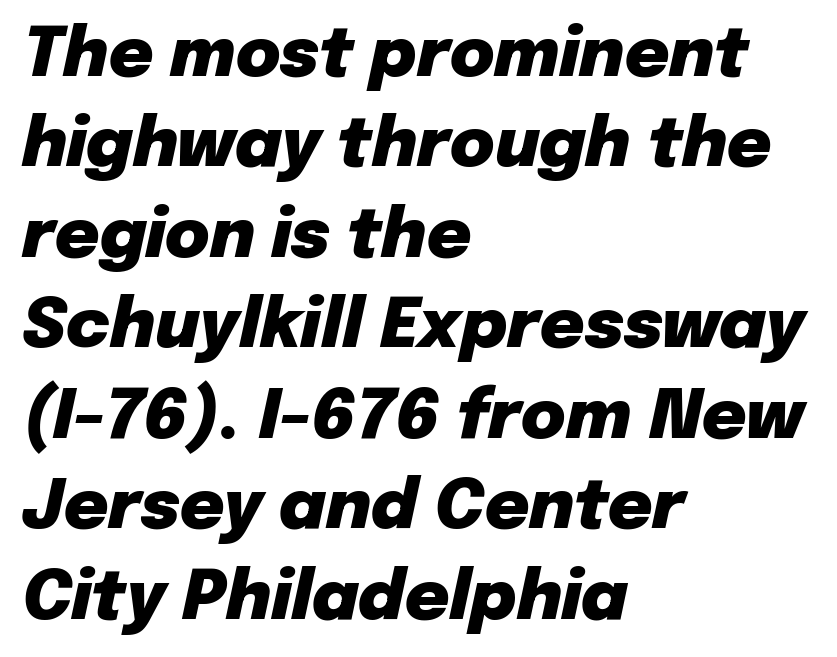
Do the characters align in a grid? No, the font is proportional. Reading down the block, your eye returns to a fixed left position each line. The glyphs look as if they've been sheared to an angle. The zone under the glyphs is completely vacant. Each new line begins a customary step beneath the previous one. Spacing between characters is what you'd get straight out of the box.
